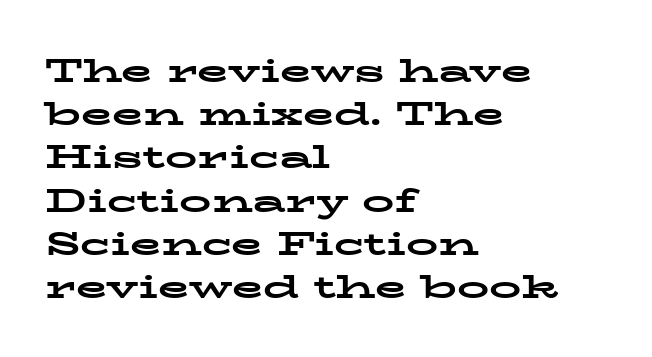
The image shows 32 px bold, wide serif type, upright; set left-aligned, normal line spacing (1.35x), normal letter spacing, not underlined; low stroke contrast and a medium x-height.
